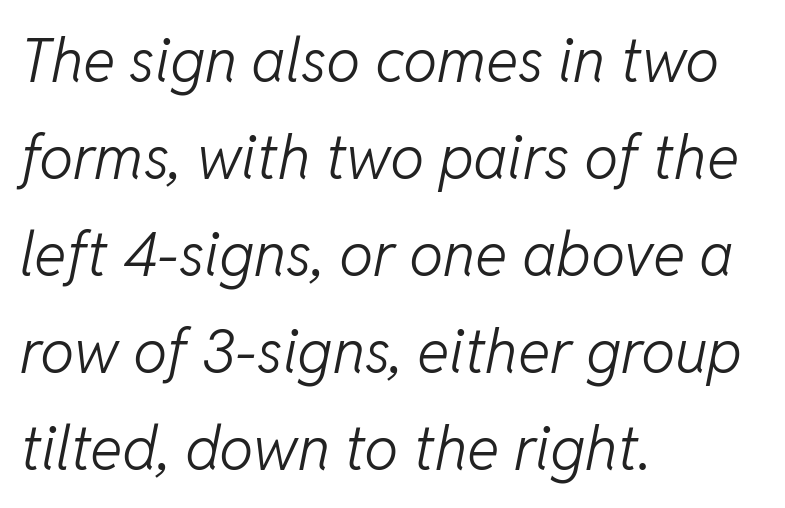
Underline: absent. Short note: letters normally spaced. The rendering uses natural spacing where letterforms have individual widths. Italic? Definitely — the glyphs are oblique.
